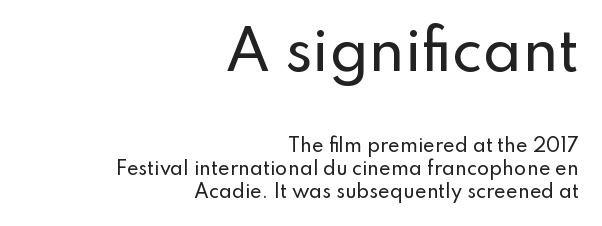
The image shows 55 px sans-serif type, upright; set right-aligned, normal line spacing (1.26x), normal letter spacing, not underlined; the first (top) block is 3.06x larger; low stroke contrast and a small x-height.
